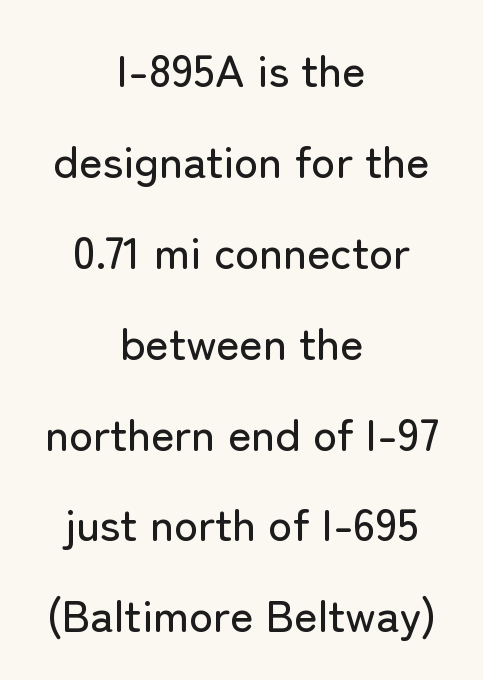
Q: Is the text italic (slanted)? A: No, it is upright.
Q: Is the typeface a serif or a sans-serif typeface? A: Sans-serif.
Q: Is the text underlined? A: No.
Q: How is the paragraph aligned? A: Centered.
Q: Is the spacing between letters normal or unusually wide? A: Normal.
Q: Is the spacing between lines tight, normal or loose? A: Loose.
Q: Width (condensed, normal, or wide)? A: Normal.
Q: Stroke contrast? A: Low.
Q: x-height? A: Medium.
Q: Monospaced? A: No.
